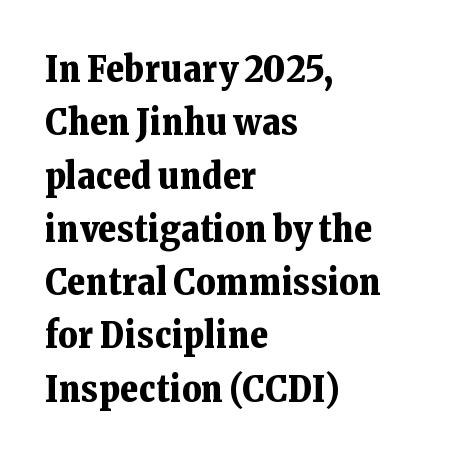
{"serif": "yes", "italic": "no", "bold": "yes", "weight": "bold", "width": "normal", "stroke_contrast": "low", "x_height": "medium", "monospaced": "no", "underline": "no", "align": "left", "line_spacing": "normal", "line_spacing_ratio": 1.44, "letter_spacing": "normal", "letter_spacing_em": 0.0, "glyph_px": 37}
